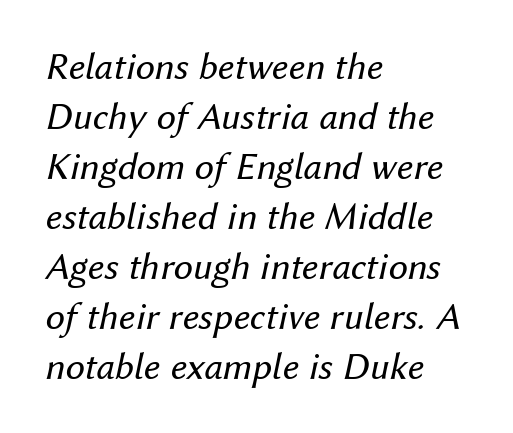
Rendered with sloped, italic letterforms. The rendering keeps characters at their native spacing. The letterforms sit at book weight or below. The passage shown is typed in a proportional face where columns would drift.
